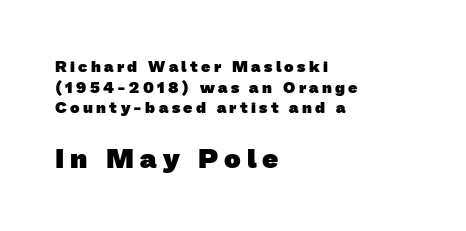
The image shows 28 px heavy sans-serif type; set left-aligned, normal line spacing (1.29x), unusually wide letter spacing (+0.21 em), not underlined; the second (bottom) block is 1.75x larger; low stroke contrast and a medium x-height.
